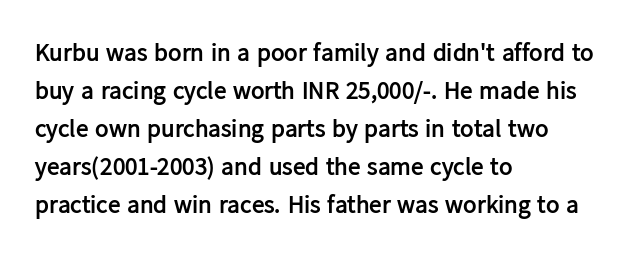
The image shows 25 px bold type, upright; set left-aligned, normal line spacing (1.52x), normal letter spacing, not underlined.
